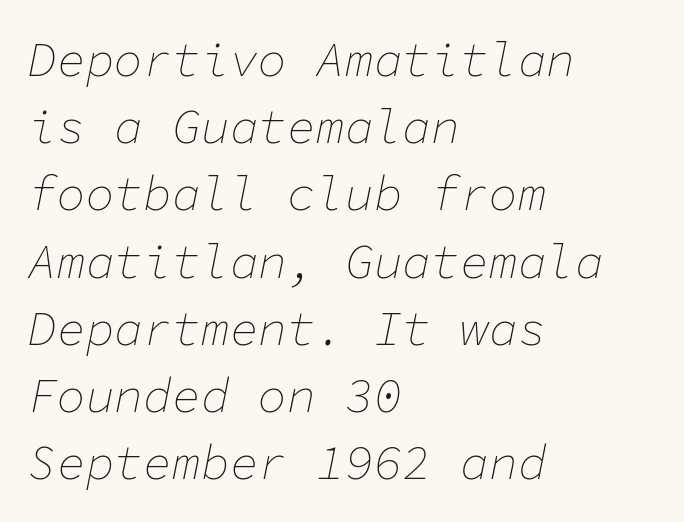
Q: Is the text bold? A: No.
Q: Is the text italic (slanted)? A: Yes, it leans right by about 11 degrees.
Q: Is the text underlined? A: No.
Q: How is the paragraph aligned? A: Left-aligned.
Q: Is the spacing between letters normal or unusually wide? A: Normal.
Q: Is the spacing between lines tight, normal or loose? A: Normal.
Q: Width (condensed, normal, or wide)? A: Normal.
Q: Stroke contrast? A: Low.
Q: x-height? A: Medium.
Q: Monospaced? A: Yes.
